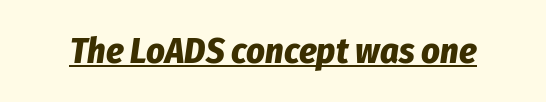
Q: Is the text bold? A: Yes.
Q: Is the text italic (slanted)? A: Yes, it leans right by about 8 degrees.
Q: Is the text underlined? A: Yes.
Q: Is the spacing between letters normal or unusually wide? A: Normal.
Q: Width (condensed, normal, or wide)? A: Condensed.
Q: Stroke contrast? A: Low.
Q: x-height? A: Medium.
Q: Monospaced? A: No.
